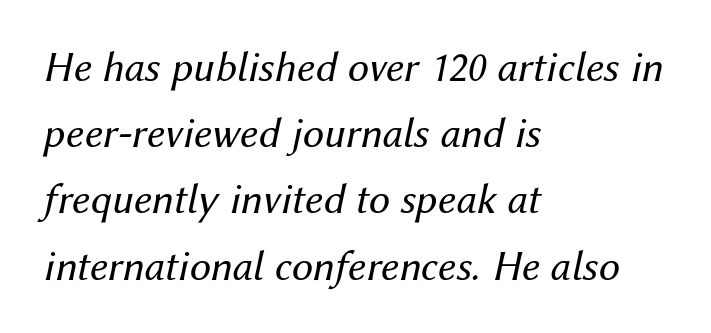
The image shows 43 px regular-weight type, italic (leaning right); set left-aligned, normal line spacing (1.54x), normal letter spacing, not underlined; medium stroke contrast and a medium x-height.
